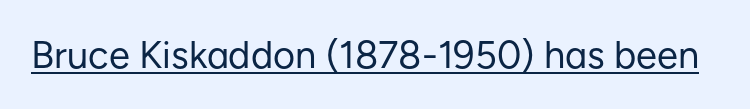
The image shows 38 px regular-weight sans-serif type, upright; set normal letter spacing, underlined; low stroke contrast and a medium x-height.
